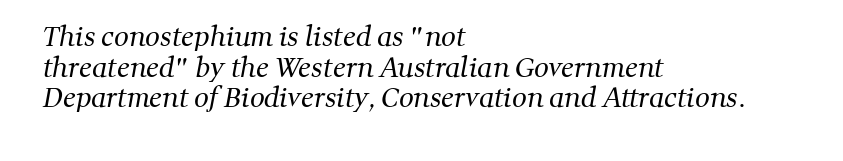
{"bold": "no", "underline": "no", "align": "left", "line_spacing_ratio": 1.18, "letter_spacing": "normal", "letter_spacing_em": 0.0, "glyph_px": 26}
